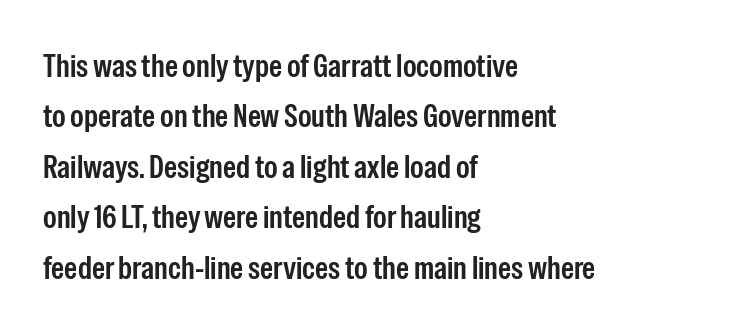
The lines sit at an ordinary, default distance from one another. Nope, no serifs anywhere on these letters. What stands out about the letter spacing? Nothing — it is the standard amount. Line starts are locked; line ends wander.
